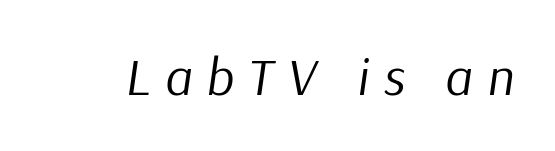
Proportional: the letters do not fall into vertical columns. No letter is thick-stroked: the sample isn't bold. This sample uses expanded letter spacing, leaving extra air between glyphs. If you drew a line through each stem, it would be angled. Unmarked baselines from the first word to the last.
